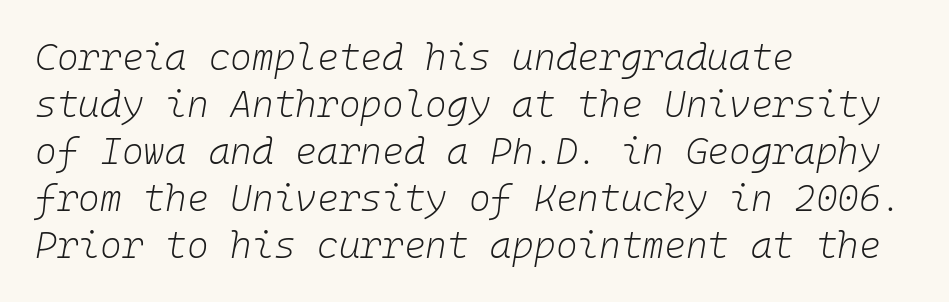
{"italic": "yes", "lean": "right", "slant_degrees": 10, "bold": "no", "weight": "light", "width": "normal", "stroke_contrast": "low", "x_height": "medium", "monospaced": "yes", "underline": "no", "align": "left", "line_spacing": "normal", "line_spacing_ratio": 1.27, "letter_spacing": "normal", "letter_spacing_em": 0.0, "glyph_px": 37}
